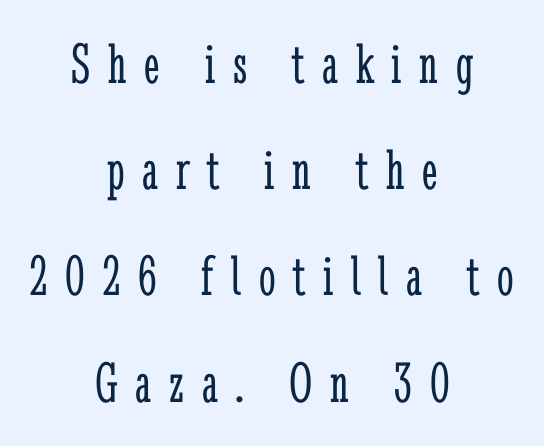
The image shows 59 px light, condensed serif type, upright; set centered, line spacing 1.8x, unusually wide letter spacing (+0.3 em), not underlined; low stroke contrast and a medium x-height.
